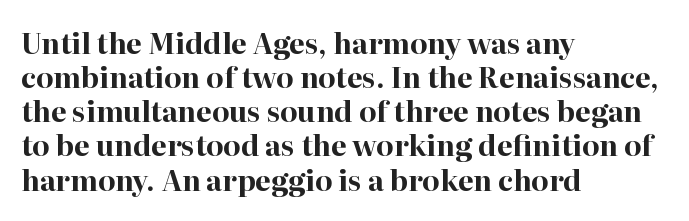
The image shows 28 px bold serif type, upright; set left-aligned, line spacing 1.22x, normal letter spacing, not underlined; high stroke contrast and a medium x-height.
